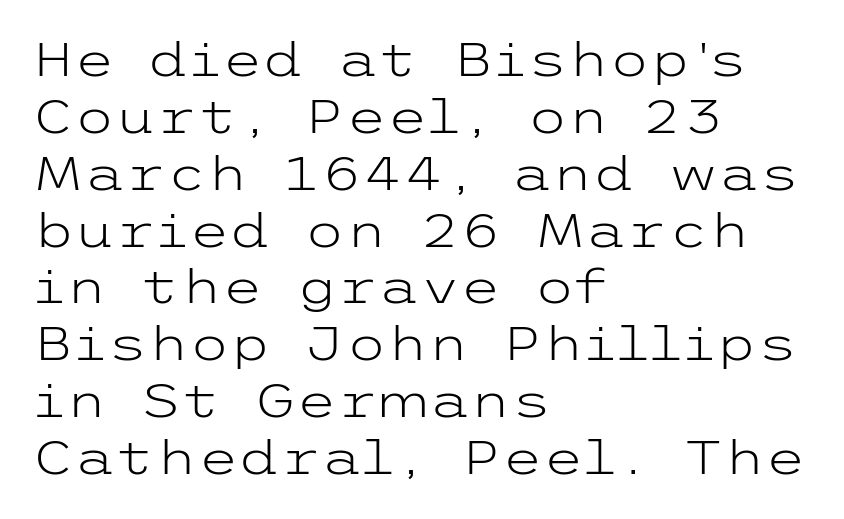
Q: Is the text bold? A: No.
Q: Is the text italic (slanted)? A: No, it is upright.
Q: Is the typeface a serif or a sans-serif typeface? A: Sans-serif.
Q: Is the text underlined? A: No.
Q: How is the paragraph aligned? A: Left-aligned.
Q: Is the spacing between letters normal or unusually wide? A: Normal.
Q: Width (condensed, normal, or wide)? A: Wide.
Q: Stroke contrast? A: Low.
Q: x-height? A: Medium.
